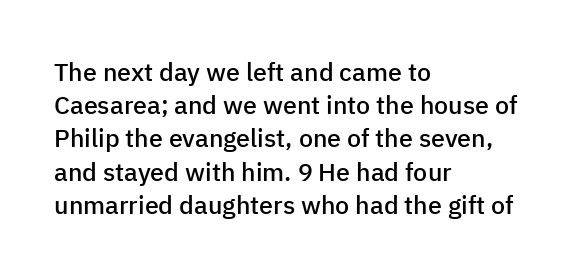
Which margin do the lines hug? The left one — the right edge is uneven. The space beneath each line is pristine and unruled. The line texture is even and compact thanks to regular tracking. Line spacing here is normal. The face used here is a semibold: visibly heavier than regular, lighter than bold.
